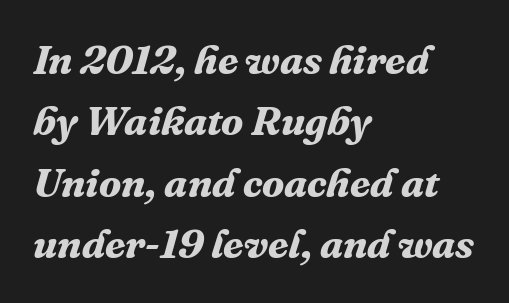
{"serif": "yes", "italic": "yes", "lean": "right", "slant_degrees": 16, "bold": "yes", "weight": "bold", "width": "normal", "stroke_contrast": "medium", "x_height": "medium", "monospaced": "no", "underline": "no", "align": "left", "line_spacing": "normal", "line_spacing_ratio": 1.5, "letter_spacing": "normal", "letter_spacing_em": 0.0, "glyph_px": 41}
